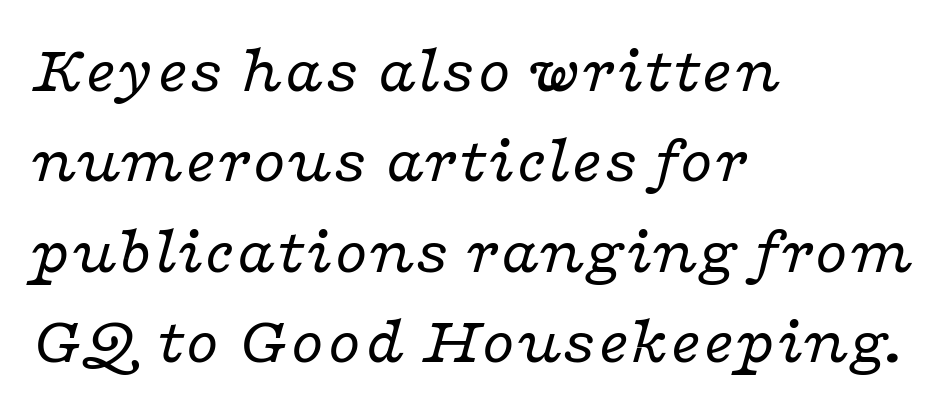
The image shows 67 px regular-weight, wide serif type, italic (leaning right); set left-aligned, normal line spacing (1.35x), normal letter spacing, not underlined; low stroke contrast and a medium x-height.
